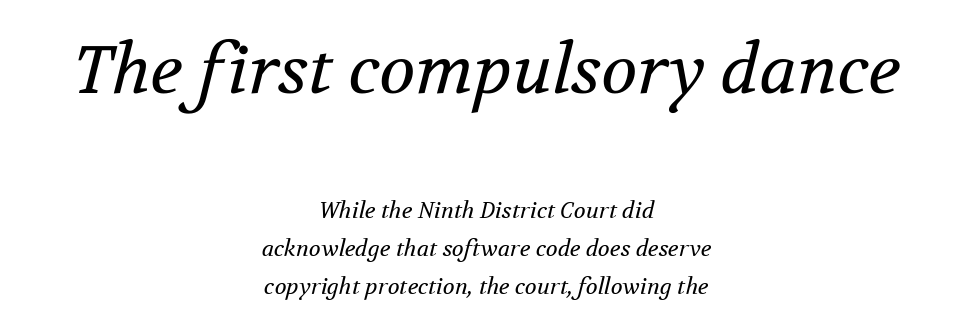
The image shows 67 px regular-weight serif type, italic (leaning right); set centered, line spacing 1.72x, normal letter spacing, not underlined; the first (top) block is 3.05x larger; medium stroke contrast and a medium x-height.
